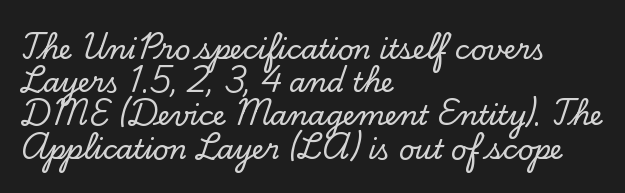
The image shows 27 px text type; set left-aligned, line spacing 1.23x, normal letter spacing, not underlined.
